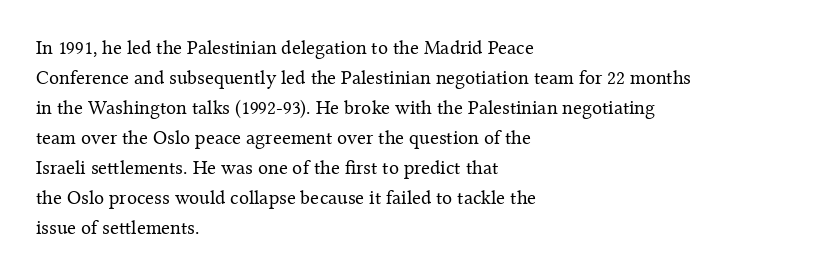
Q: Is the text bold? A: No.
Q: Is the text italic (slanted)? A: No, it is upright.
Q: Is the text underlined? A: No.
Q: How is the paragraph aligned? A: Left-aligned.
Q: Is the spacing between letters normal or unusually wide? A: Normal.
Q: Is the spacing between lines tight, normal or loose? A: Normal.
